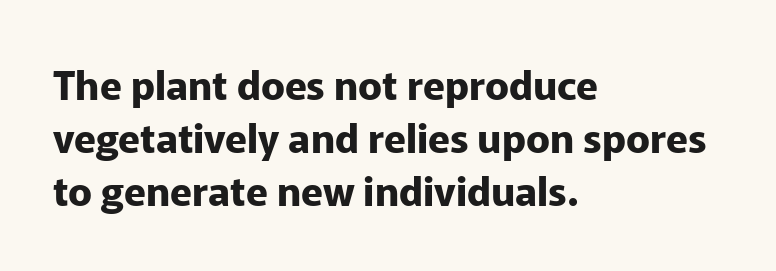
Rendered with straight, roman letterforms. Descender tails drop into unmarked territory. Leading: standard. The rendering shows plain stroke endings on the letterforms — a sans-serif design. Pretty heavy lettering here — definitely bold. Compared with a centered layout, this one pins lines to the left instead.
